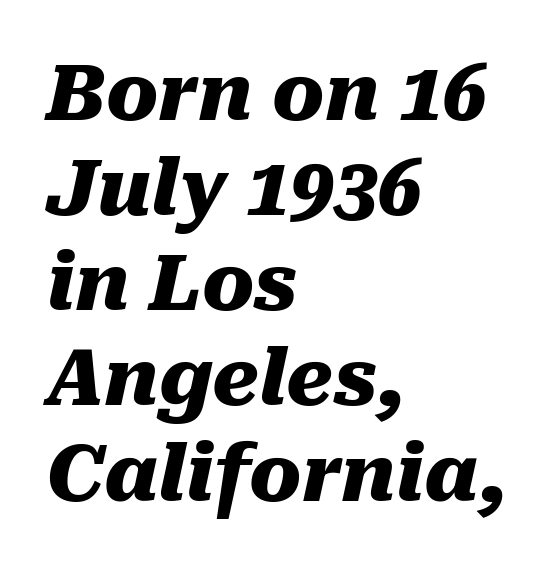
{"italic": "yes", "lean": "right", "slant_degrees": 10, "bold": "yes", "weight": "heavy", "width": "normal", "stroke_contrast": "medium", "x_height": "medium", "monospaced": "no", "underline": "no", "align": "left", "line_spacing_ratio": 1.22, "letter_spacing": "normal", "letter_spacing_em": 0.0, "glyph_px": 78}
